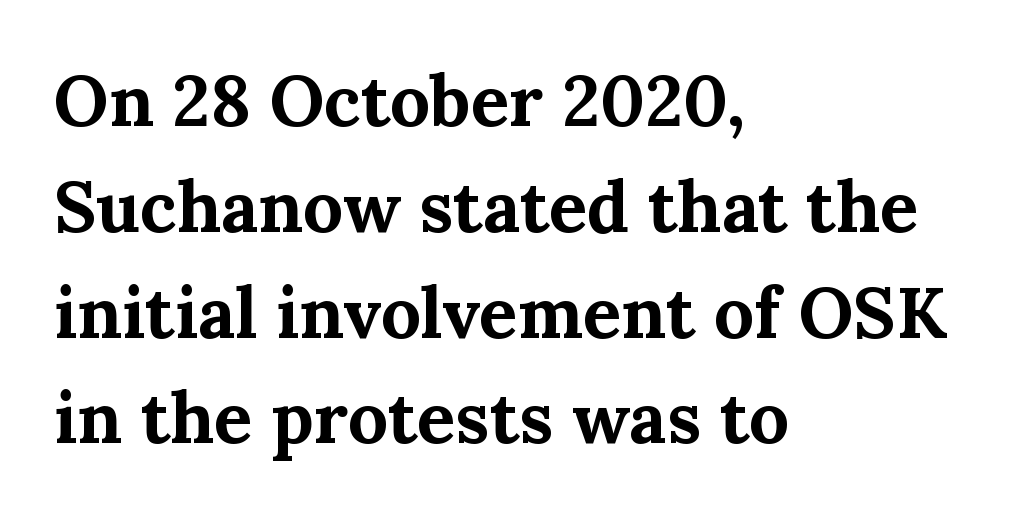
The image shows 71 px bold serif type, upright; set left-aligned, normal line spacing (1.49x), normal letter spacing, not underlined; medium stroke contrast and a medium x-height.
